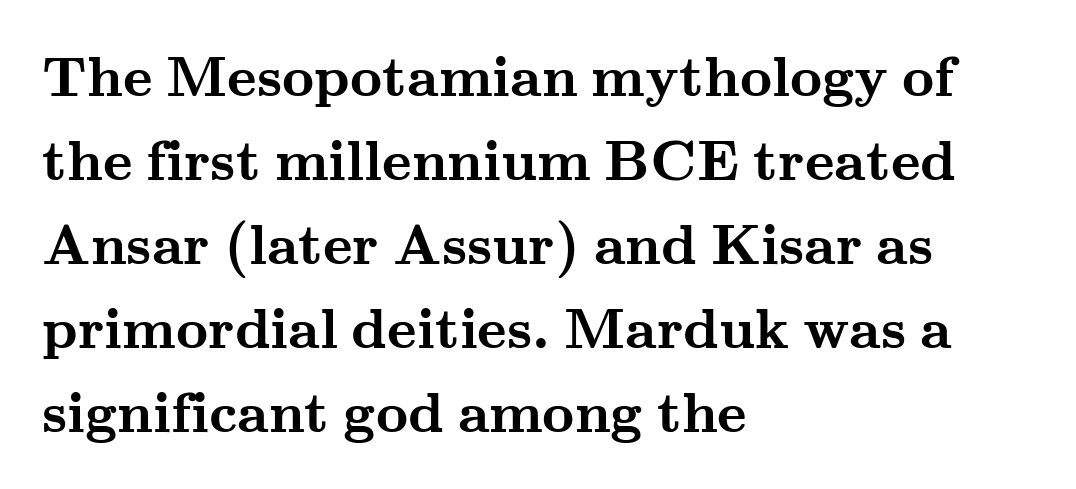
{"serif": "yes", "italic": "no", "bold": "yes", "weight": "semibold", "width": "wide", "stroke_contrast": "medium", "x_height": "small", "monospaced": "no", "underline": "no", "align": "left", "line_spacing": "normal", "line_spacing_ratio": 1.5, "letter_spacing": "normal", "letter_spacing_em": 0.0, "glyph_px": 56}
